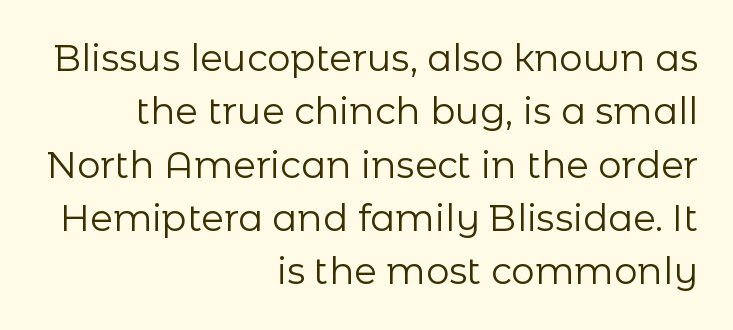
Q: Is the text bold? A: No.
Q: Is the text italic (slanted)? A: No, it is upright.
Q: Is the typeface a serif or a sans-serif typeface? A: Sans-serif.
Q: Is the text underlined? A: No.
Q: How is the paragraph aligned? A: Right-aligned.
Q: Is the spacing between letters normal or unusually wide? A: Normal.
Q: Is the spacing between lines tight, normal or loose? A: Normal.
Q: Width (condensed, normal, or wide)? A: Normal.
Q: Stroke contrast? A: Low.
Q: x-height? A: Medium.
Q: Monospaced? A: No.
